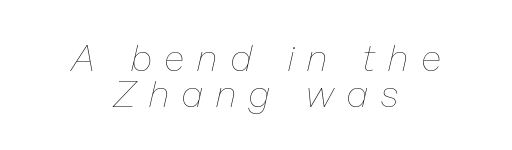
{"italic": "yes", "lean": "right", "slant_degrees": 13, "bold": "no", "weight": "thin", "width": "normal", "stroke_contrast": "low", "x_height": "medium", "monospaced": "no", "underline": "no", "align": "center", "line_spacing": "tight", "line_spacing_ratio": 0.98, "letter_spacing": "wide", "letter_spacing_em": 0.37, "glyph_px": 37}
